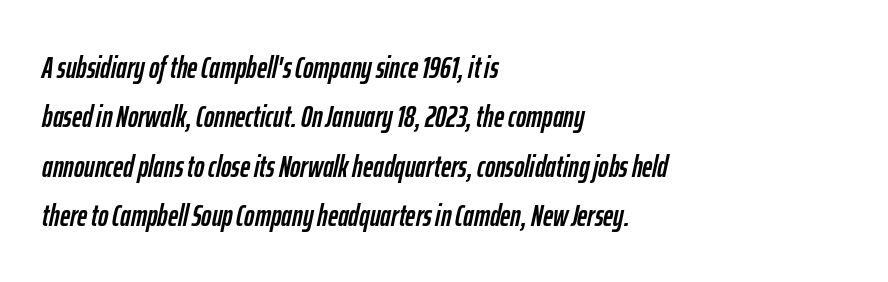
A student would call this left alignment; a typographer would say flush left, rag right. The letters sit at their default tracking, neither squeezed nor spread. You can tell it's italic because the verticals aren't actually vertical. The lines sit at an ordinary, default distance from one another. Any mark beneath the type? The region is blank.
